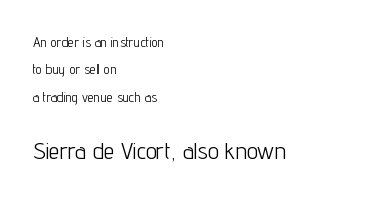
{"italic": "no", "bold": "no", "underline": "no", "align": "left", "line_spacing": "loose", "line_spacing_ratio": 1.96, "letter_spacing": "normal", "letter_spacing_em": 0.0, "larger_block": "second", "size_ratio": 1.71, "glyph_px": 24}
